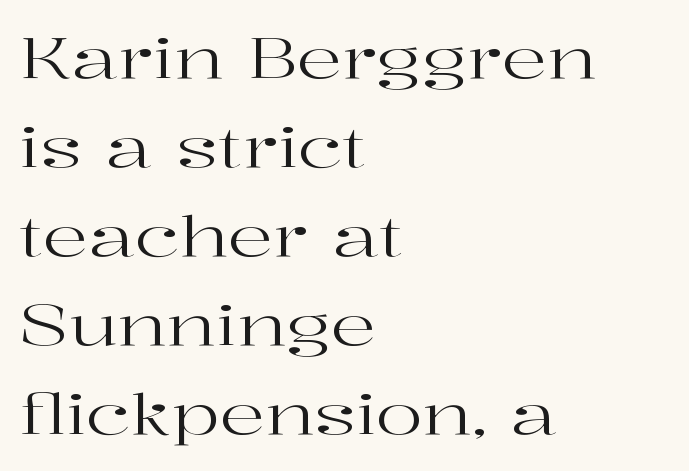
{"serif": "yes", "italic": "no", "bold": "no", "weight": "regular", "width": "wide", "stroke_contrast": "high", "x_height": "medium", "monospaced": "no", "underline": "no", "align": "left", "line_spacing": "normal", "line_spacing_ratio": 1.59, "letter_spacing": "normal", "letter_spacing_em": 0.0, "glyph_px": 56}
